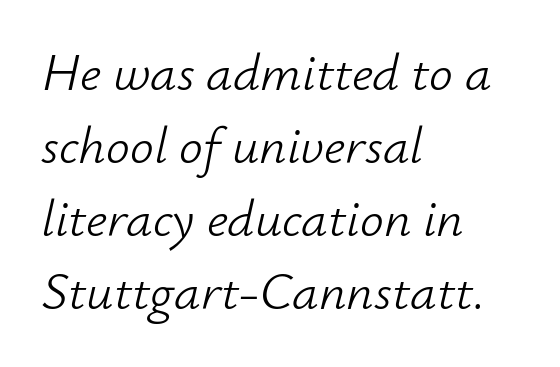
Does the copy run flush right? No — it runs flush left. Horizontal bands of white between lines are of average thickness. Just letters on the line, the space beneath them empty. This reads as an unemphasized weight, regular at the heaviest. Honestly, the letter spacing is just normal — you wouldn't notice it.
